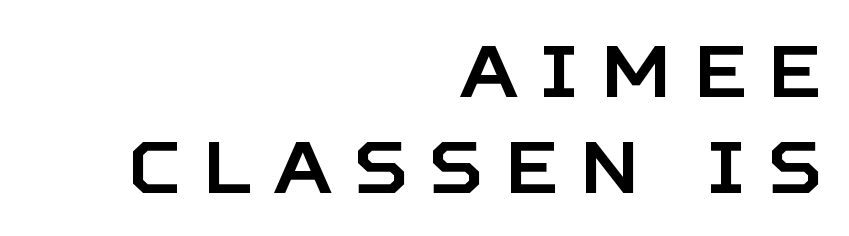
The image shows 72 px sans-serif type, upright; set right-aligned, normal line spacing (1.33x), unusually wide letter spacing (+0.31 em), not underlined; low stroke contrast and a large x-height.
